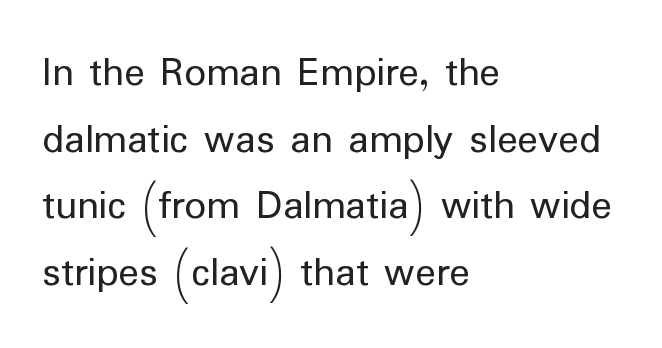
{"serif": "no", "italic": "no", "bold": "no", "weight": "regular", "width": "normal", "stroke_contrast": "low", "x_height": "medium", "monospaced": "no", "underline": "no", "align": "left", "line_spacing": "normal", "line_spacing_ratio": 1.55, "letter_spacing": "normal", "letter_spacing_em": 0.0, "glyph_px": 43}
